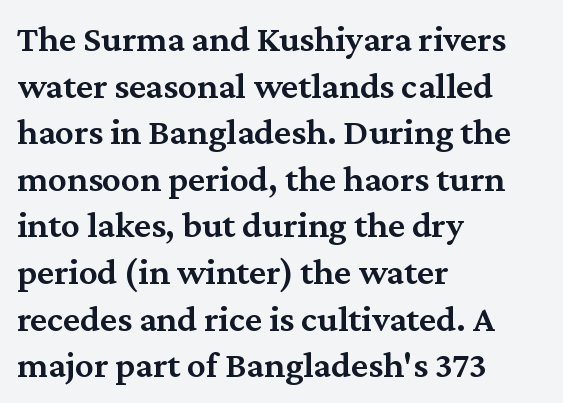
The image shows 37 px semibold serif type, upright; set left-aligned, normal line spacing (1.26x), normal letter spacing, not underlined; medium stroke contrast and a medium x-height.
